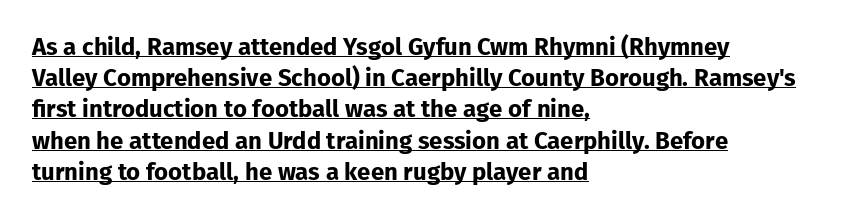
The image shows 24 px bold type, upright; set left-aligned, normal line spacing (1.3x), normal letter spacing, underlined.
